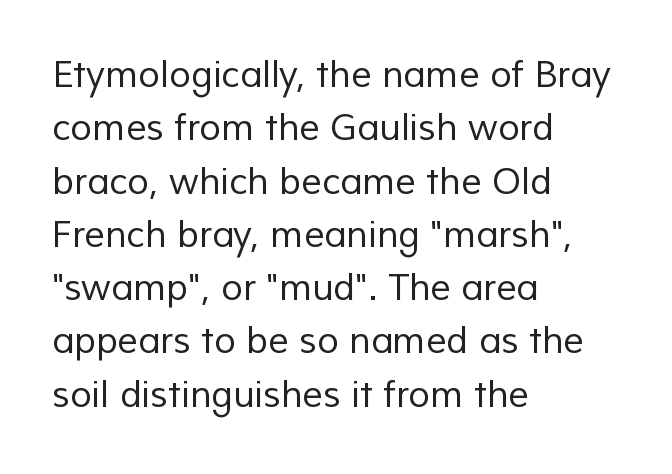
Compared with a typical body face, this is equally light or lighter still. Letters rest on an invisible, unmarked baseline. Classification — sans serif. The vertical gap from one line to the next is medium. In terms of letterspacing, this is plain default setting.
